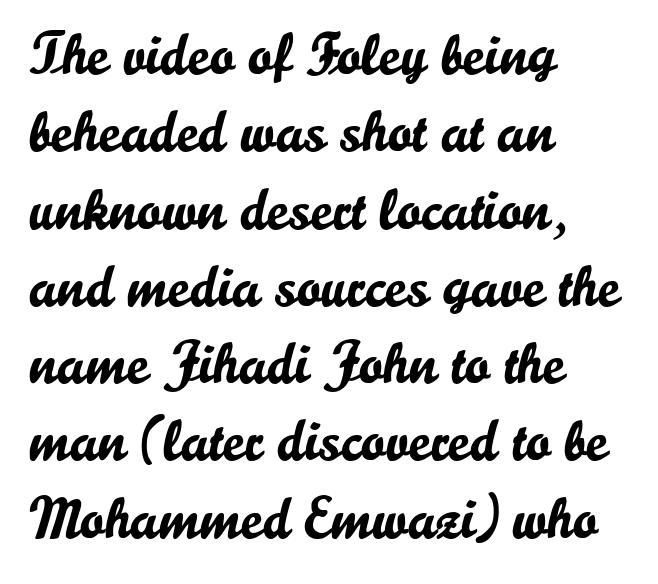
The image shows 59 px sans-serif type; set left-aligned, normal line spacing (1.31x), normal letter spacing, not underlined; low stroke contrast and a small x-height.
